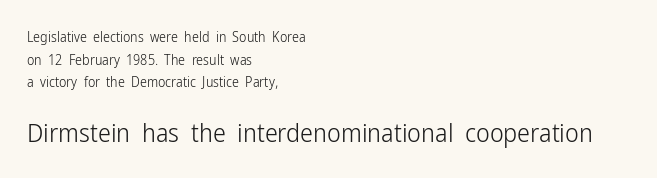
If you drew a ruler down the left edge, every line would touch it. Glyph-to-glyph distance matches everyday printed text. Is there any slant? The stems are plumb. Bold? No — there's no thickening of the strokes.
